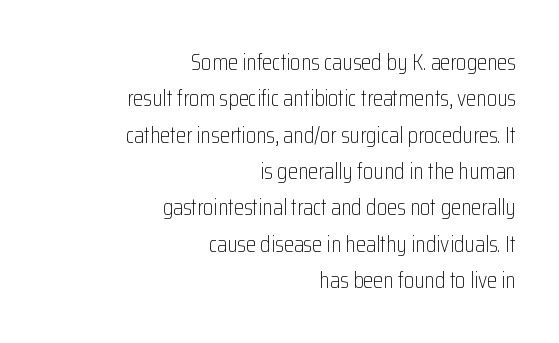
The image shows 23 px text type, upright; set right-aligned, normal line spacing (1.58x), normal letter spacing, not underlined.
